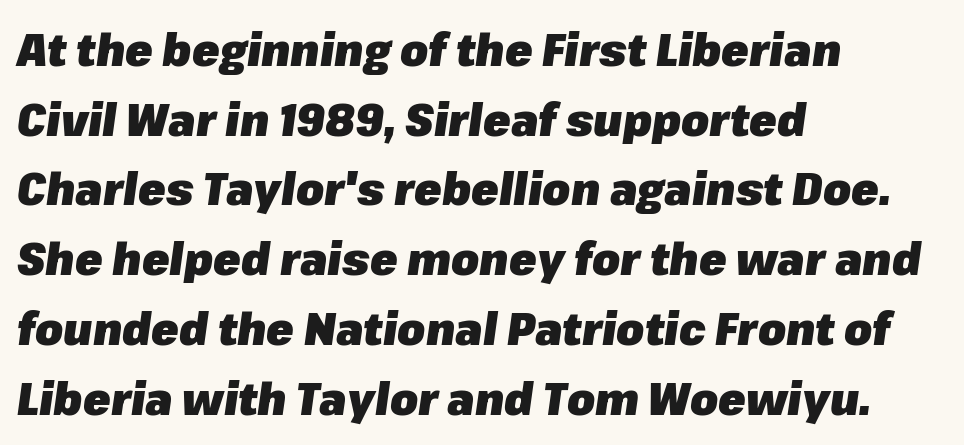
The image shows 45 px heavy type, italic (leaning right); set left-aligned, normal line spacing (1.55x), normal letter spacing, not underlined; low stroke contrast and a medium x-height.
